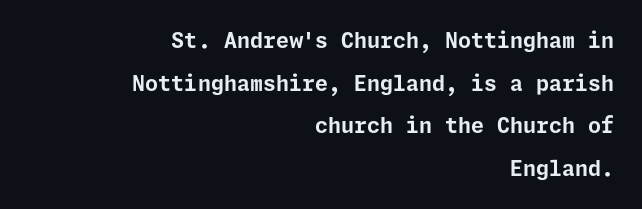
Students, this is bold: see how much ink each stroke carries. Where is the straight margin? On the right. Every stem runs plumb, perpendicular to the baseline. The glyphs are unaccompanied by any horizontal stroke below them. Each new line begins a long way beneath the previous one. This rendering leaves character spacing at its baseline value.
